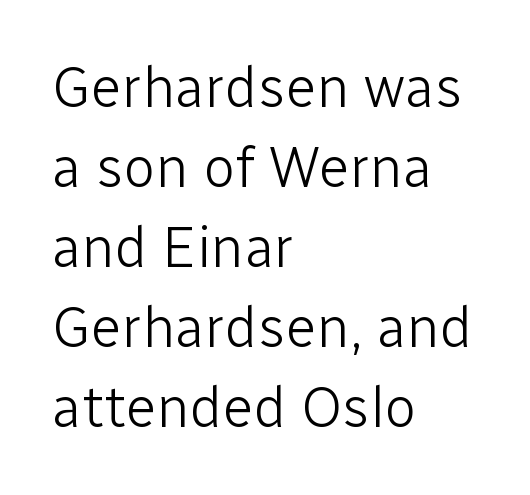
The image shows 58 px light sans-serif type, upright; set left-aligned, normal line spacing (1.38x), normal letter spacing, not underlined; low stroke contrast and a medium x-height.
